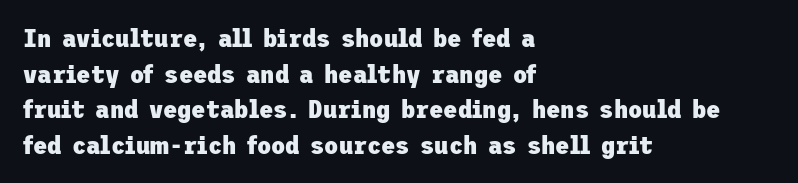
The image shows 26 px bold type, upright; set left-aligned, normal line spacing (1.37x), normal letter spacing, not underlined.
